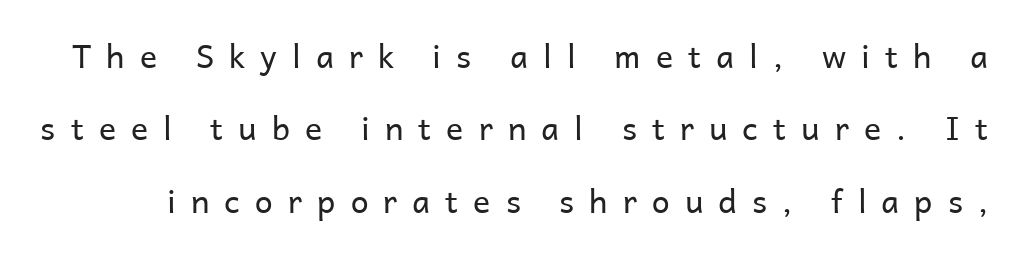
The image shows 32 px regular-weight sans-serif type, upright; set loose line spacing (2.26x), unusually wide letter spacing (+0.47 em), not underlined; low stroke contrast and a medium x-height.
